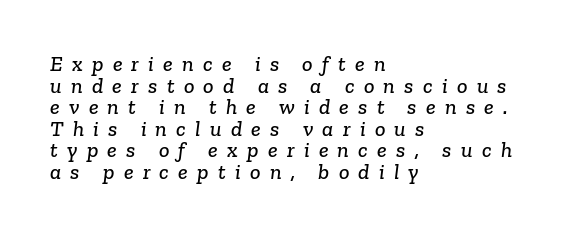
The image shows 22 px text type; set left-aligned, tight line spacing (0.98x), unusually wide letter spacing (+0.42 em), not underlined.
